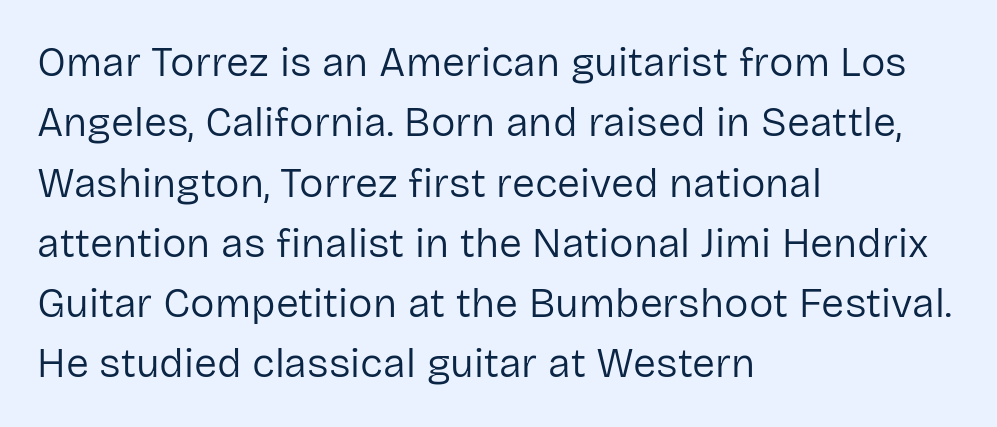
{"serif": "no", "italic": "no", "bold": "no", "weight": "regular", "width": "normal", "stroke_contrast": "low", "x_height": "medium", "monospaced": "no", "underline": "no", "align": "left", "line_spacing": "normal", "line_spacing_ratio": 1.47, "letter_spacing": "normal", "letter_spacing_em": 0.0, "glyph_px": 41}
